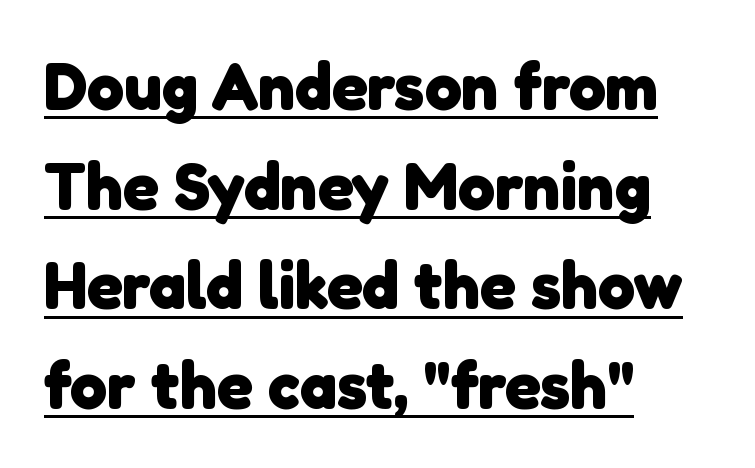
Typeset ragged right — the left edge is the straight one. The passage shown has conventional tracking throughout. Is the type bold? Yes — the strokes are clearly thick and heavy. One glance says typical: line gaps are just what's usual. Each letter's strokes conclude bluntly, with no projecting serifs. Emphasis is given by a line drawn under the lettering.
